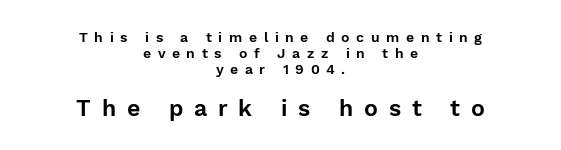
The image shows 23 px text type, upright; set centered, tight line spacing (1.13x), unusually wide letter spacing (+0.47 em), not underlined; the second (bottom) block is 1.64x larger.
